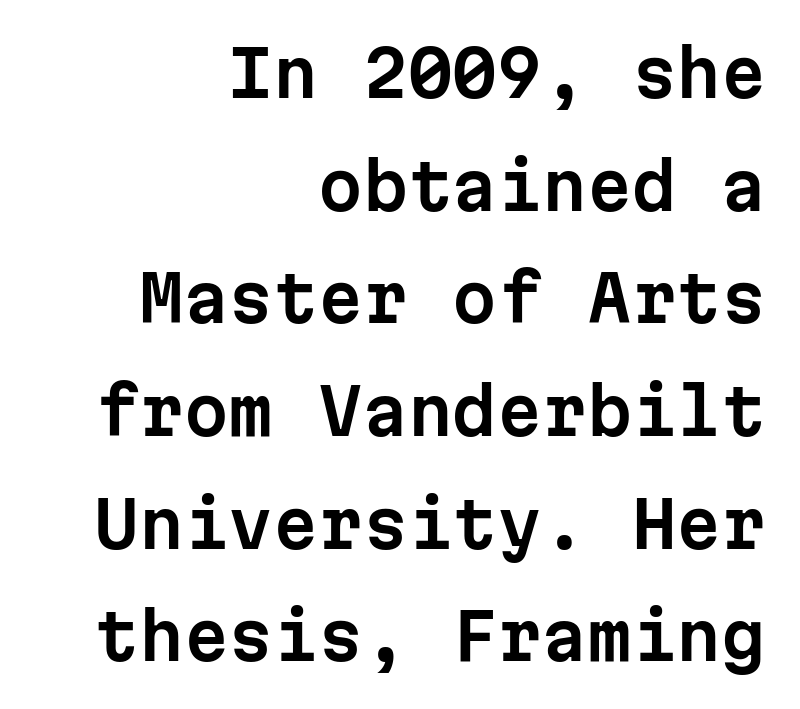
{"serif": "no", "italic": "no", "width": "normal", "stroke_contrast": "low", "x_height": "medium", "monospaced": "yes", "underline": "no", "align": "right", "line_spacing_ratio": 1.76, "letter_spacing": "normal", "letter_spacing_em": 0.0, "glyph_px": 64}
